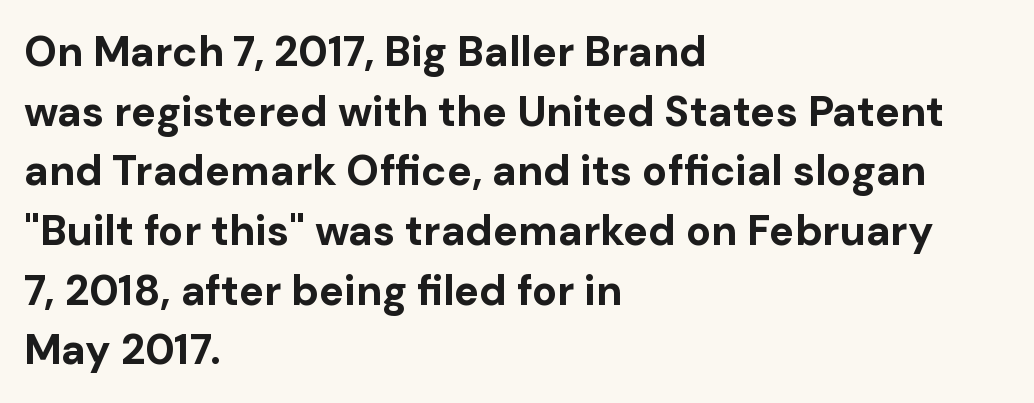
Q: Is the text bold? A: Yes.
Q: Is the text italic (slanted)? A: No, it is upright.
Q: Is the typeface a serif or a sans-serif typeface? A: Sans-serif.
Q: Is the text underlined? A: No.
Q: How is the paragraph aligned? A: Left-aligned.
Q: Is the spacing between letters normal or unusually wide? A: Normal.
Q: Is the spacing between lines tight, normal or loose? A: Normal.
Q: Width (condensed, normal, or wide)? A: Normal.
Q: Stroke contrast? A: Low.
Q: x-height? A: Medium.
Q: Monospaced? A: No.
